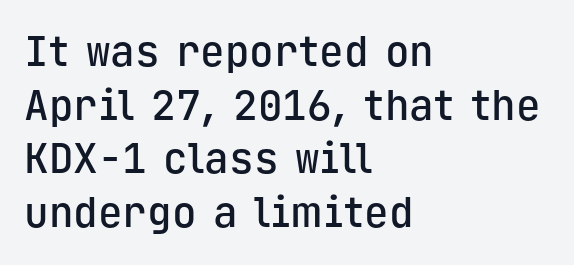
{"serif": "no", "italic": "no", "bold": "semi", "weight": "semibold", "width": "normal", "stroke_contrast": "low", "x_height": "medium", "monospaced": "yes", "underline": "no", "align": "left", "line_spacing": "normal", "line_spacing_ratio": 1.31, "letter_spacing": "normal", "letter_spacing_em": 0.0, "glyph_px": 41}
